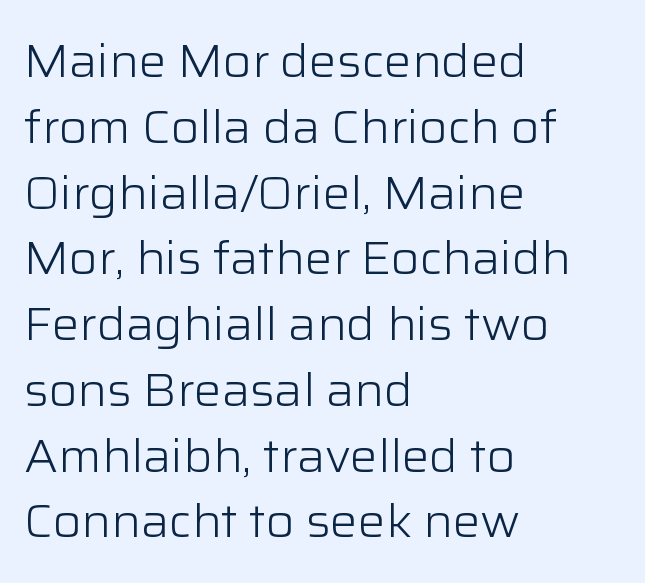
There is no visible air inserted between adjacent glyphs. Ink coverage per letter is moderate at most. If you drew a ruler down the left edge, every line would touch it. Check where the strokes stop: nothing finishes them off — pure sans. The strip under each line holds only bare page.
